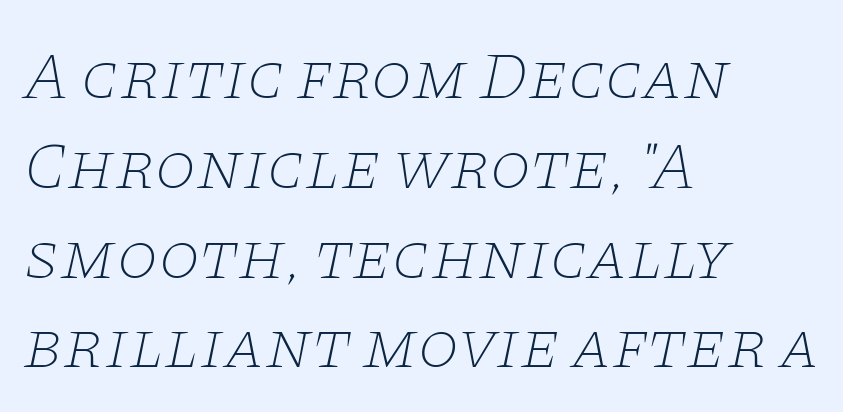
{"serif": "yes", "italic": "yes", "lean": "right", "slant_degrees": 11, "bold": "no", "weight": "thin", "width": "wide", "stroke_contrast": "low", "x_height": "large", "monospaced": "no", "underline": "no", "align": "left", "line_spacing": "normal", "line_spacing_ratio": 1.34, "letter_spacing": "normal", "letter_spacing_em": 0.0, "glyph_px": 67}
